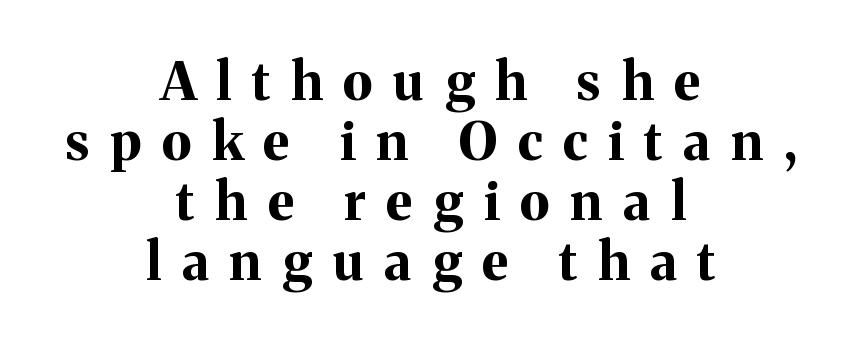
Q: Is the text bold? A: Yes.
Q: Is the text italic (slanted)? A: No, it is upright.
Q: Is the typeface a serif or a sans-serif typeface? A: Serif.
Q: Is the text underlined? A: No.
Q: How is the paragraph aligned? A: Centered.
Q: Is the spacing between letters normal or unusually wide? A: Unusually wide.
Q: Is the spacing between lines tight, normal or loose? A: Tight.
Q: Width (condensed, normal, or wide)? A: Normal.
Q: Stroke contrast? A: Medium.
Q: x-height? A: Medium.
Q: Monospaced? A: No.
